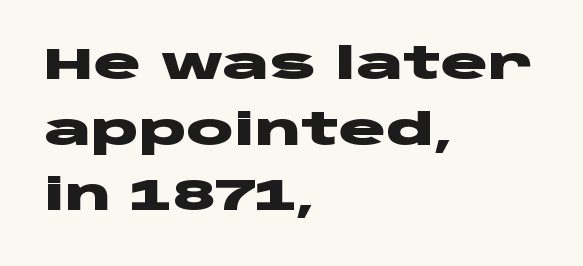
{"serif": "no", "italic": "no", "bold": "yes", "weight": "heavy", "width": "wide", "stroke_contrast": "low", "x_height": "large", "monospaced": "no", "underline": "no", "align": "left", "line_spacing": "normal", "line_spacing_ratio": 1.49, "letter_spacing": "normal", "letter_spacing_em": 0.0, "glyph_px": 44}
